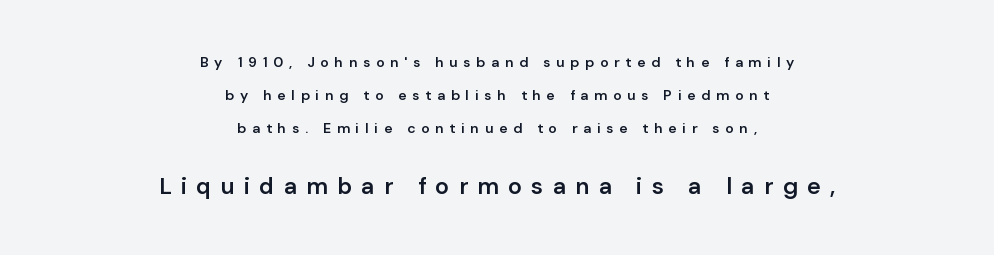
The line-height multiplier appears high, well above default. Plain, unruled lines of type. The rendering inserts visible extra space after every character. Between these two stacked blocks, the lower one wins on size. If you drew a line through each stem, it would be perfectly vertical.
